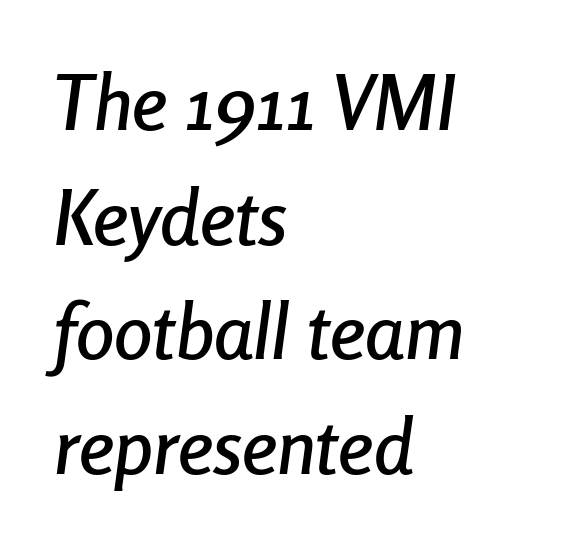
Q: Is the text italic (slanted)? A: Yes, it leans right by about 8 degrees.
Q: Is the text underlined? A: No.
Q: How is the paragraph aligned? A: Left-aligned.
Q: Is the spacing between letters normal or unusually wide? A: Normal.
Q: Is the spacing between lines tight, normal or loose? A: Normal.
Q: Width (condensed, normal, or wide)? A: Condensed.
Q: Stroke contrast? A: Low.
Q: x-height? A: Medium.
Q: Monospaced? A: No.
